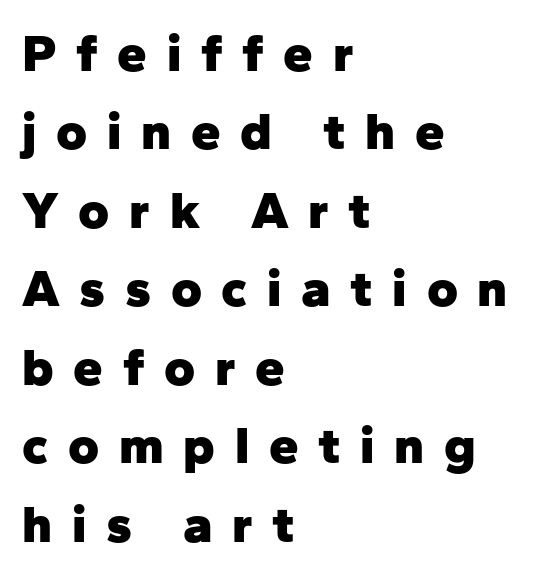
Q: Is the text bold? A: Yes.
Q: Is the text italic (slanted)? A: No, it is upright.
Q: Is the typeface a serif or a sans-serif typeface? A: Sans-serif.
Q: Is the text underlined? A: No.
Q: How is the paragraph aligned? A: Left-aligned.
Q: Is the spacing between letters normal or unusually wide? A: Unusually wide.
Q: Is the spacing between lines tight, normal or loose? A: Normal.
Q: Width (condensed, normal, or wide)? A: Normal.
Q: Stroke contrast? A: Low.
Q: x-height? A: Medium.
Q: Monospaced? A: No.
